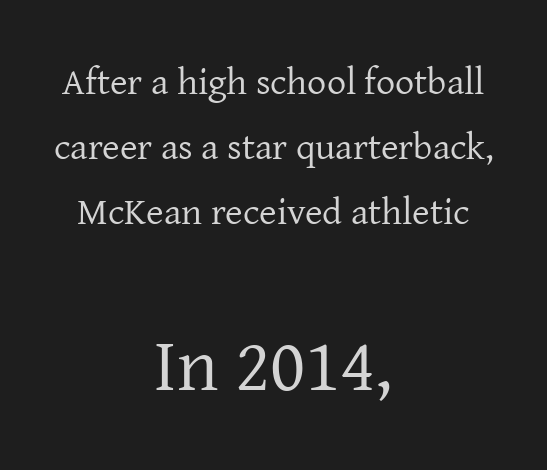
The image shows 75 px regular-weight serif type, upright; set centered, line spacing 1.71x, normal letter spacing, not underlined; the second (bottom) block is 1.97x larger; low stroke contrast and a medium x-height.
